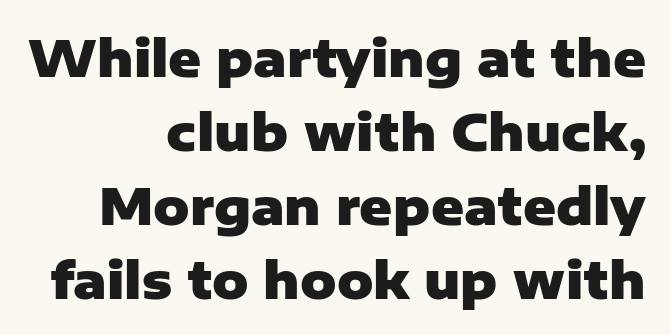
Q: Is the text bold? A: Yes.
Q: Is the text italic (slanted)? A: No, it is upright.
Q: Is the typeface a serif or a sans-serif typeface? A: Sans-serif.
Q: Is the text underlined? A: No.
Q: How is the paragraph aligned? A: Right-aligned.
Q: Is the spacing between letters normal or unusually wide? A: Normal.
Q: Is the spacing between lines tight, normal or loose? A: Normal.
Q: Width (condensed, normal, or wide)? A: Normal.
Q: Stroke contrast? A: Low.
Q: x-height? A: Medium.
Q: Monospaced? A: No.
